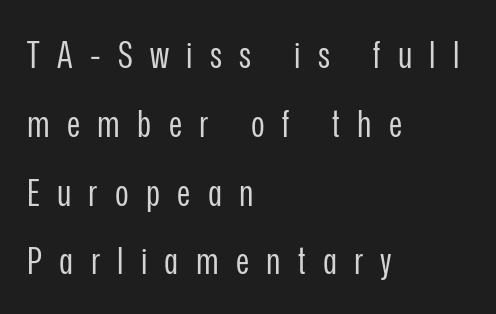
Q: Is the text bold? A: No.
Q: Is the text italic (slanted)? A: No, it is upright.
Q: Is the typeface a serif or a sans-serif typeface? A: Sans-serif.
Q: Is the text underlined? A: No.
Q: How is the paragraph aligned? A: Left-aligned.
Q: Is the spacing between letters normal or unusually wide? A: Unusually wide.
Q: Width (condensed, normal, or wide)? A: Condensed.
Q: Stroke contrast? A: Low.
Q: x-height? A: Medium.
Q: Monospaced? A: No.
